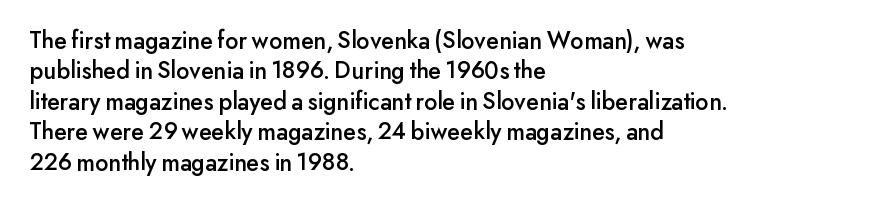
The image shows 25 px text type, upright; set left-aligned, line spacing 1.22x, normal letter spacing, not underlined.
